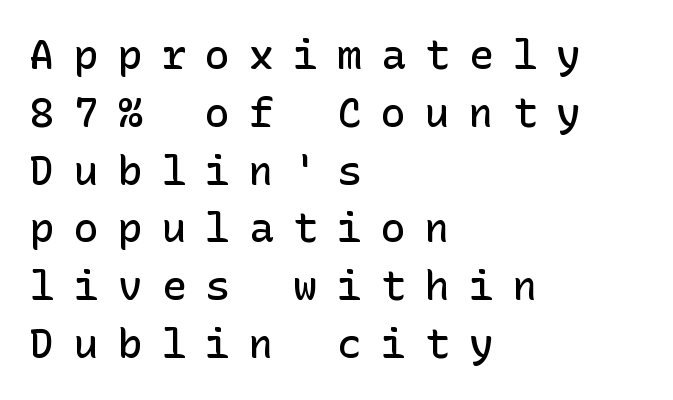
{"serif": "no", "italic": "no", "bold": "semi", "weight": "semibold", "width": "normal", "stroke_contrast": "low", "x_height": "medium", "underline": "no", "align": "left", "line_spacing": "normal", "line_spacing_ratio": 1.41, "letter_spacing": "wide", "letter_spacing_em": 0.47, "glyph_px": 41}
